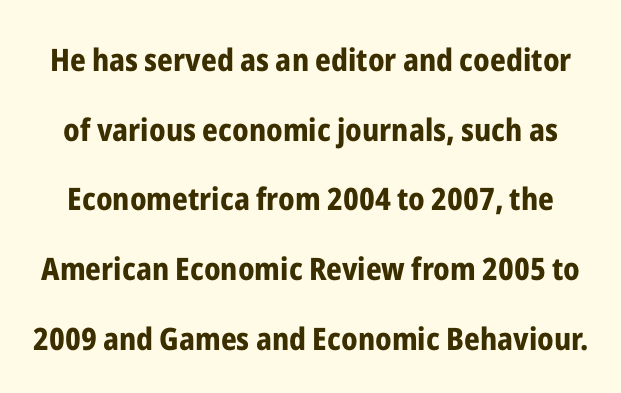
The image shows 31 px bold, condensed sans-serif type, upright; set loose line spacing (2.25x), normal letter spacing, not underlined; low stroke contrast and a medium x-height.
